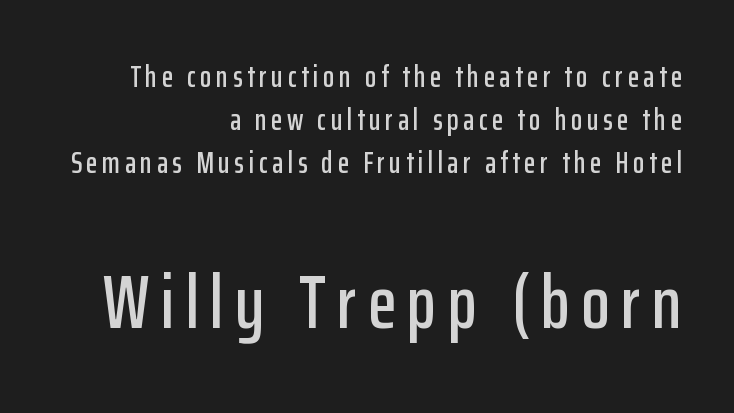
The image shows 75 px condensed sans-serif type, upright; set right-aligned, normal line spacing (1.44x), not underlined; the second (bottom) block is 2.5x larger; low stroke contrast and a medium x-height.
